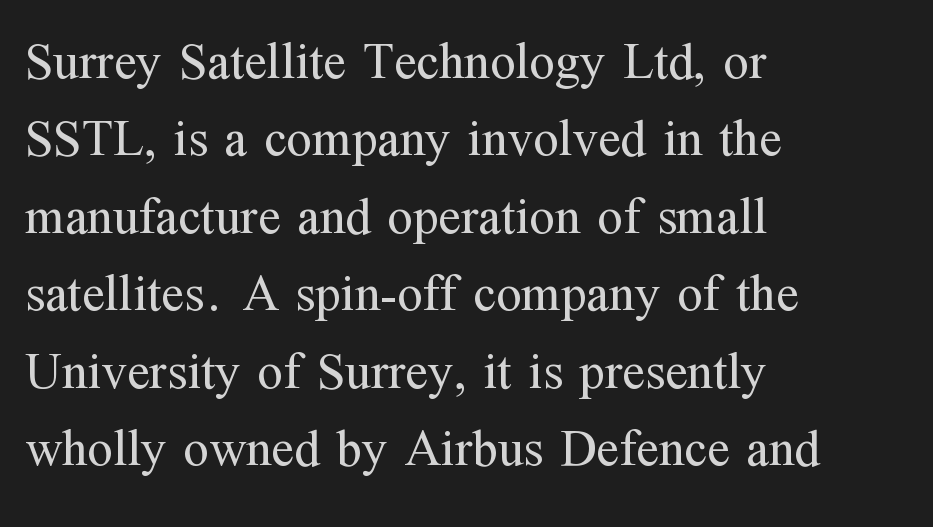
The image shows 52 px regular-weight serif type, upright; set left-aligned, normal line spacing (1.49x), normal letter spacing, not underlined; medium stroke contrast and a medium x-height.
